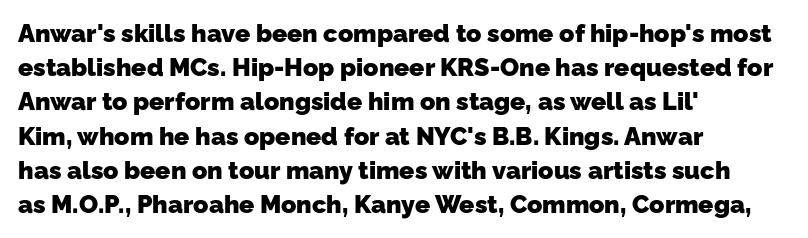
Visually the block forms a straight wall on the left and a jagged coastline on the right. The strokes are fattened all the way to bold. Each row of text sits above clean, open space. Notice how descenders clear the ascenders below comfortably — that's standard leading.
